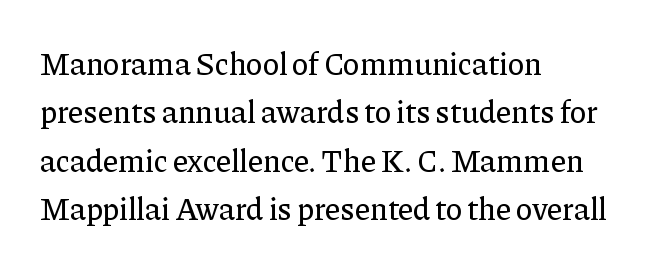
The image shows 31 px serif type, upright; set left-aligned, normal line spacing (1.56x), normal letter spacing, not underlined; low stroke contrast and a medium x-height.
